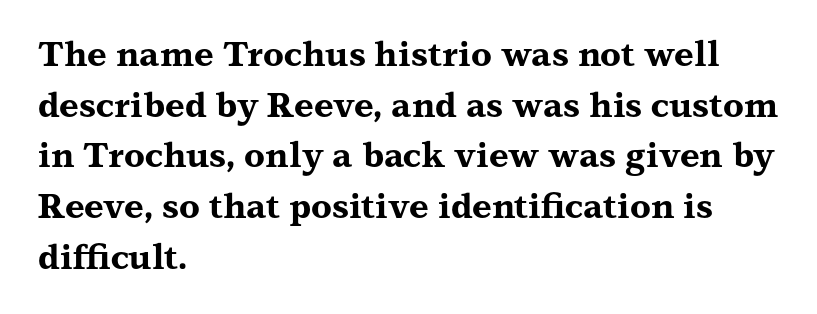
{"serif": "yes", "italic": "no", "bold": "yes", "weight": "bold", "width": "wide", "stroke_contrast": "medium", "x_height": "medium", "monospaced": "no", "underline": "no", "align": "left", "line_spacing": "normal", "line_spacing_ratio": 1.49, "letter_spacing": "normal", "letter_spacing_em": 0.0, "glyph_px": 34}
